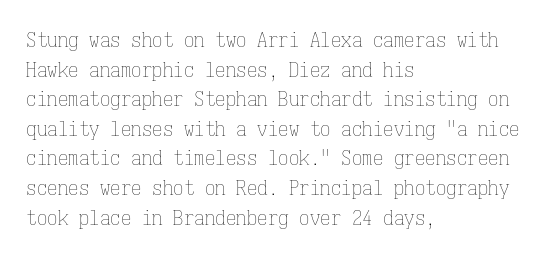
Quick note: underline off. Do the letters lean? They stand straight. The text block is weighted toward the left margin, trailing off unevenly rightward. This rendering leaves character spacing at its baseline value. Vertical spacing — default.
